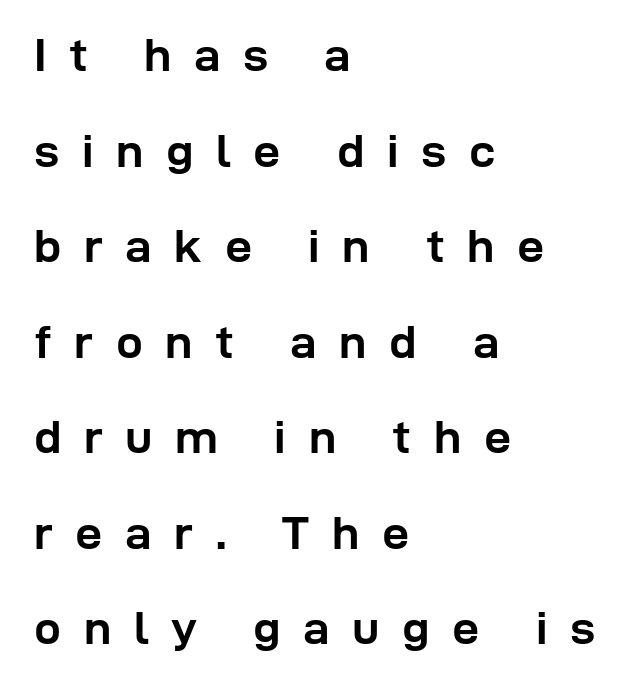
Q: Is the text bold? A: Yes.
Q: Is the text italic (slanted)? A: No, it is upright.
Q: Is the typeface a serif or a sans-serif typeface? A: Sans-serif.
Q: Is the text underlined? A: No.
Q: How is the paragraph aligned? A: Left-aligned.
Q: Is the spacing between letters normal or unusually wide? A: Unusually wide.
Q: Is the spacing between lines tight, normal or loose? A: Loose.
Q: Width (condensed, normal, or wide)? A: Normal.
Q: Stroke contrast? A: Low.
Q: x-height? A: Medium.
Q: Monospaced? A: No.
